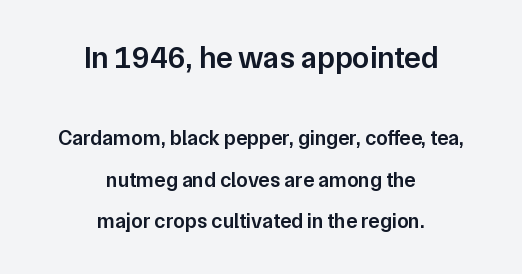
The image shows 31 px semibold sans-serif type, upright; set centered, loose line spacing (1.98x), normal letter spacing, not underlined; the first (top) block is 1.48x larger; low stroke contrast and a medium x-height.
